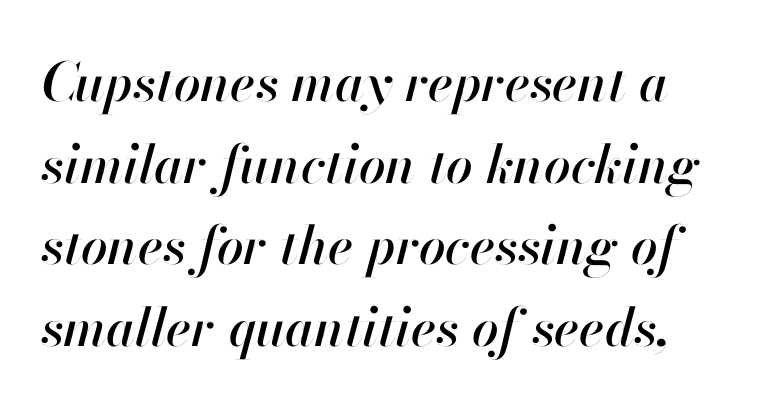
Line spacing here is normal. Here the designer chose a conventional face with non-uniform glyph widths. The line texture is even and compact thanks to regular tracking. Is the type slanted? Yes — the strokes lean at a clear angle. The gap between lines stays unmarked.
